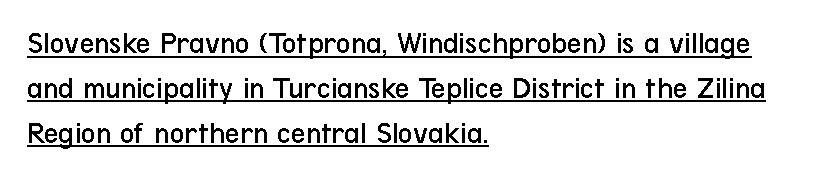
Students, observe the line beneath the letters — that is underlining. This sample is left-justified, so line endings fall wherever the words run out. Is the type heavy? It reads as light-to-regular instead. The passage shown is typed in a proportional face where columns would drift. Ordinary non-slanted type is in use. A sans-serif font was chosen for this passage.
